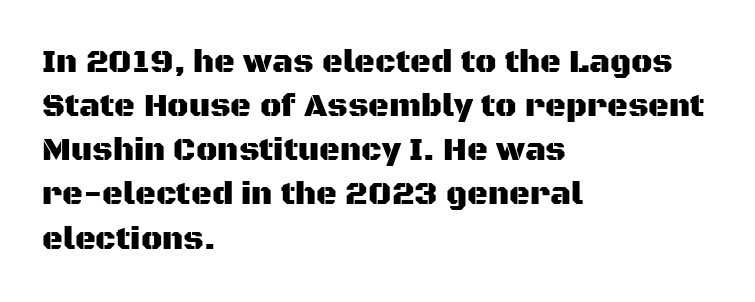
Q: Is the text italic (slanted)? A: No, it is upright.
Q: Is the typeface a serif or a sans-serif typeface? A: Sans-serif.
Q: Is the text underlined? A: No.
Q: How is the paragraph aligned? A: Left-aligned.
Q: Is the spacing between letters normal or unusually wide? A: Normal.
Q: Is the spacing between lines tight, normal or loose? A: Normal.
Q: Width (condensed, normal, or wide)? A: Normal.
Q: Stroke contrast? A: Medium.
Q: x-height? A: Large.
Q: Monospaced? A: No.
